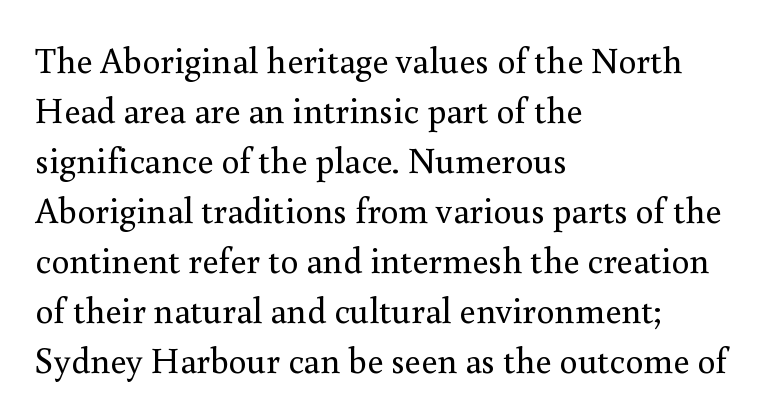
{"serif": "yes", "italic": "no", "bold": "no", "weight": "regular", "width": "normal", "stroke_contrast": "medium", "x_height": "small", "monospaced": "no", "underline": "no", "align": "left", "line_spacing": "normal", "line_spacing_ratio": 1.39, "letter_spacing": "normal", "letter_spacing_em": 0.0, "glyph_px": 36}
